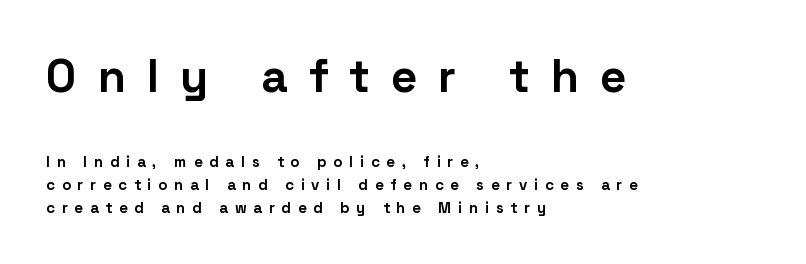
Q: Is the text bold? A: Yes.
Q: Is the text italic (slanted)? A: No, it is upright.
Q: Is the typeface a serif or a sans-serif typeface? A: Sans-serif.
Q: Is the text underlined? A: No.
Q: How is the paragraph aligned? A: Left-aligned.
Q: Is the spacing between letters normal or unusually wide? A: Unusually wide.
Q: Is the spacing between lines tight, normal or loose? A: Normal.
Q: Which block of text is set in a larger size, the first (top) or the second (bottom)? A: The first (top) one.
Q: Width (condensed, normal, or wide)? A: Normal.
Q: Stroke contrast? A: Low.
Q: x-height? A: Medium.
Q: Monospaced? A: No.
